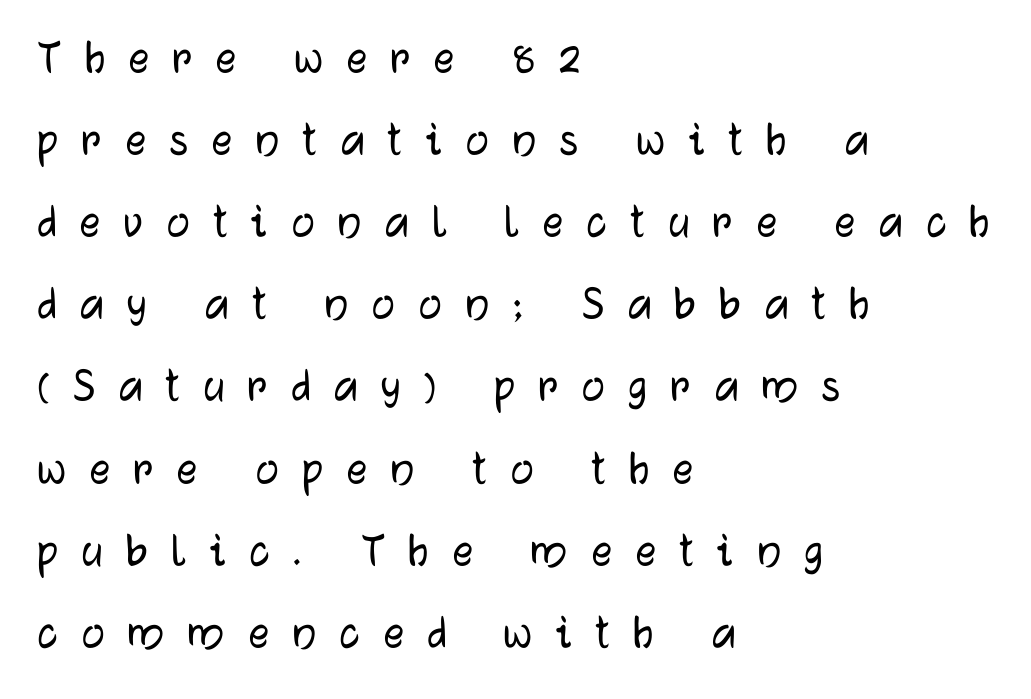
Short and long lines alike share a common starting point at left. Notice how descenders clear the ascenders below comfortably — that's standard leading. Quick note: not italic, upright. Typographically, this falls in the sans-serif category.
